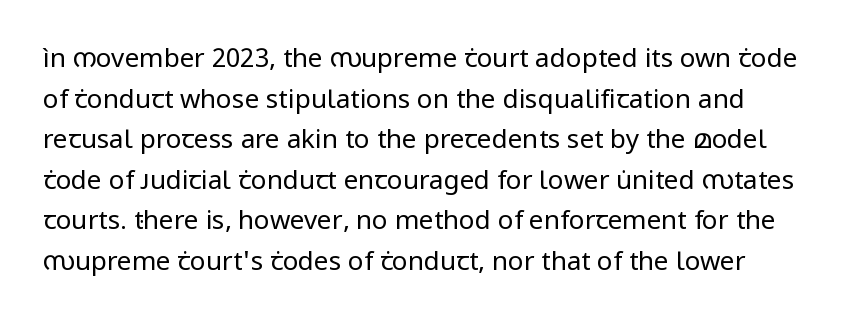
{"italic": "no", "bold": "no", "underline": "no", "line_spacing": "normal", "line_spacing_ratio": 1.56, "letter_spacing": "normal", "letter_spacing_em": 0.0, "glyph_px": 26}
